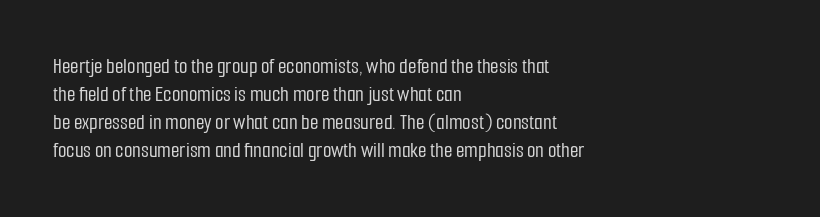
Q: Is the text italic (slanted)? A: No, it is upright.
Q: Is the text underlined? A: No.
Q: How is the paragraph aligned? A: Left-aligned.
Q: Is the spacing between letters normal or unusually wide? A: Normal.
Q: Is the spacing between lines tight, normal or loose? A: Normal.
